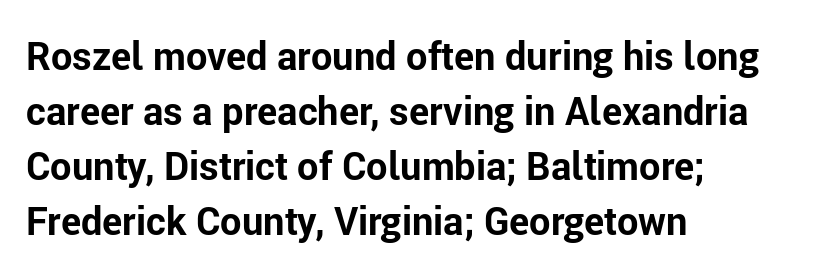
{"serif": "no", "italic": "no", "bold": "yes", "weight": "bold", "width": "normal", "stroke_contrast": "low", "x_height": "medium", "monospaced": "no", "underline": "no", "align": "left", "line_spacing": "normal", "line_spacing_ratio": 1.45, "letter_spacing": "normal", "letter_spacing_em": 0.0, "glyph_px": 38}
